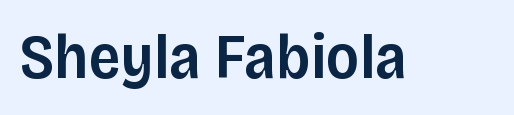
The image shows 63 px semibold sans-serif type, upright; set normal letter spacing, not underlined; low stroke contrast and a large x-height.
